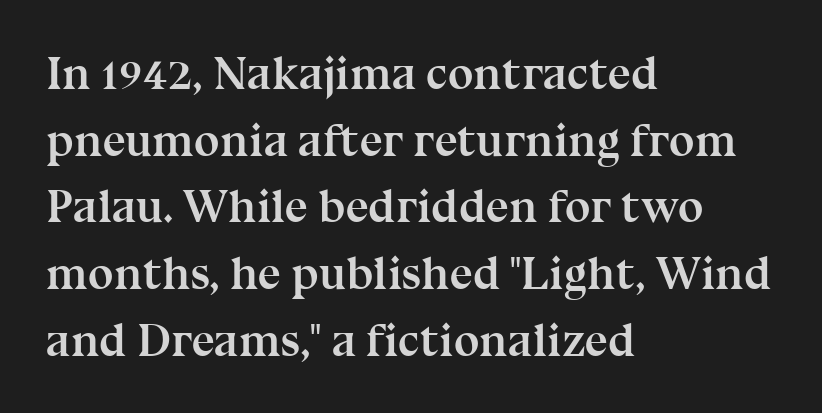
{"serif": "yes", "italic": "no", "bold": "yes", "weight": "semibold", "width": "normal", "stroke_contrast": "medium", "x_height": "medium", "monospaced": "no", "underline": "no", "align": "left", "line_spacing": "normal", "line_spacing_ratio": 1.45, "letter_spacing": "normal", "letter_spacing_em": 0.0, "glyph_px": 46}
